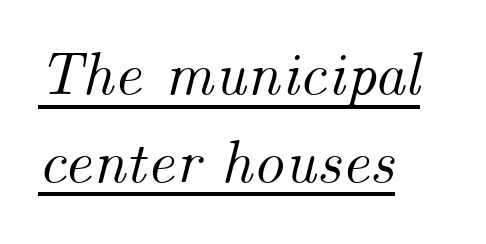
{"italic": "yes", "lean": "right", "slant_degrees": 14, "width": "normal", "stroke_contrast": "medium", "x_height": "small", "monospaced": "no", "underline": "yes", "align": "left", "line_spacing": "normal", "line_spacing_ratio": 1.44, "letter_spacing": "normal", "letter_spacing_em": 0.0, "glyph_px": 61}
